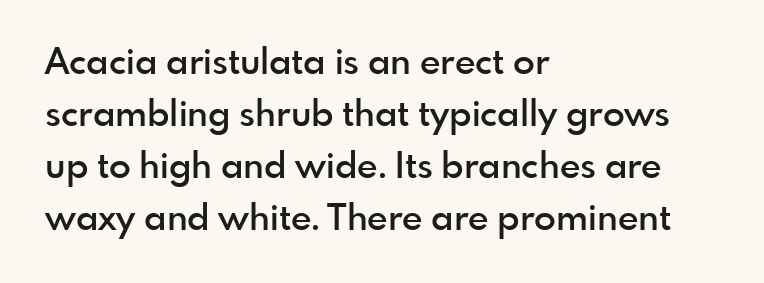
Q: Is the text bold? A: Semi-bold.
Q: Is the text italic (slanted)? A: No, it is upright.
Q: Is the typeface a serif or a sans-serif typeface? A: Sans-serif.
Q: Is the text underlined? A: No.
Q: How is the paragraph aligned? A: Left-aligned.
Q: Is the spacing between letters normal or unusually wide? A: Normal.
Q: Is the spacing between lines tight, normal or loose? A: Normal.
Q: Width (condensed, normal, or wide)? A: Normal.
Q: x-height? A: Small.
Q: Monospaced? A: No.
